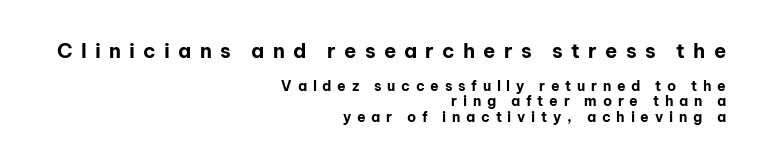
The strip under each line holds only bare page. Which chunk is bigger? The first one — the top block dwarfs the bottom. Characters follow at a spacing far wider than the type designer built in. Very little white space separates one row of letters from the next. Layout note: lines flush right. Does the lettering tilt? It doesn't — this is upright.
